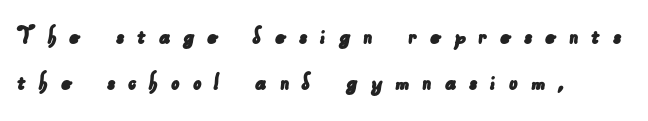
Q: Is the text underlined? A: No.
Q: How is the paragraph aligned? A: Left-aligned.
Q: Is the spacing between letters normal or unusually wide? A: Unusually wide.
Q: Is the spacing between lines tight, normal or loose? A: Normal.
